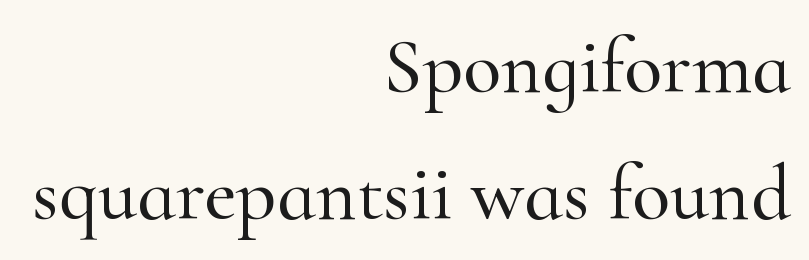
This rendering leaves character spacing at its baseline value. Each row of text sits above clean, open space. Think of a printed novel: that variable character pitch is what you see here. Ordinary non-slanted type is in use.
